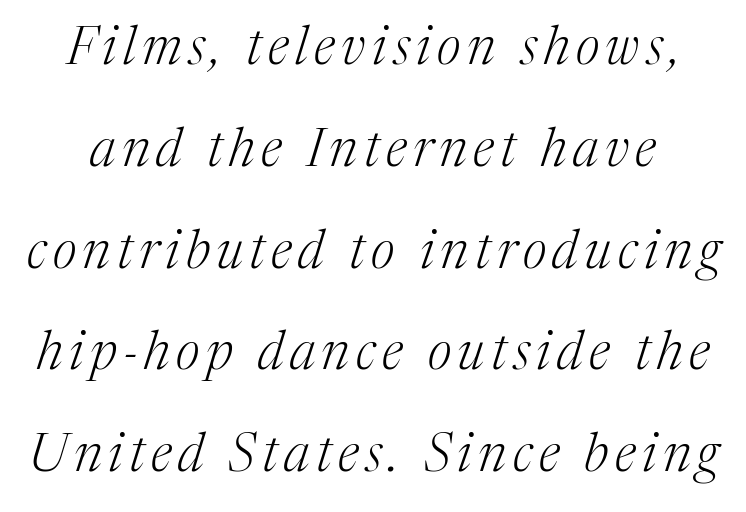
Q: Is the text bold? A: No.
Q: Is the text italic (slanted)? A: Yes, it leans right by about 17 degrees.
Q: Is the typeface a serif or a sans-serif typeface? A: Serif.
Q: Is the text underlined? A: No.
Q: Is the spacing between lines tight, normal or loose? A: Loose.
Q: Width (condensed, normal, or wide)? A: Normal.
Q: Stroke contrast? A: Medium.
Q: x-height? A: Medium.
Q: Monospaced? A: No.
